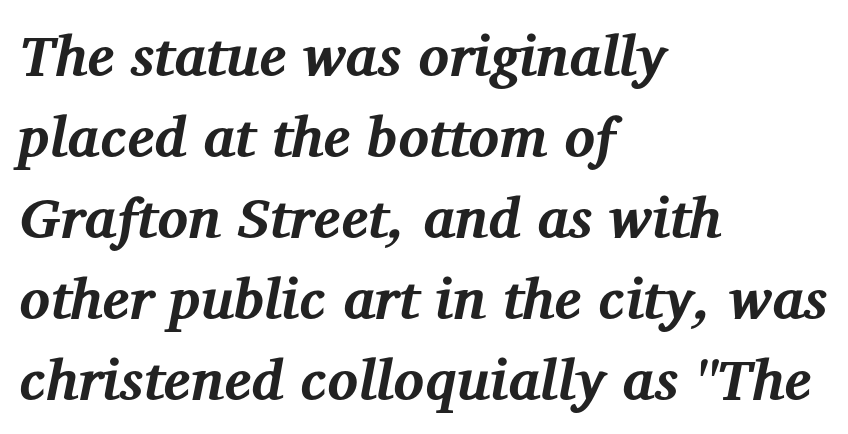
{"serif": "yes", "italic": "yes", "lean": "right", "slant_degrees": 12, "bold": "yes", "weight": "bold", "width": "normal", "stroke_contrast": "medium", "x_height": "medium", "monospaced": "no", "underline": "no", "align": "left", "line_spacing": "normal", "line_spacing_ratio": 1.42, "letter_spacing": "normal", "letter_spacing_em": 0.0, "glyph_px": 57}
